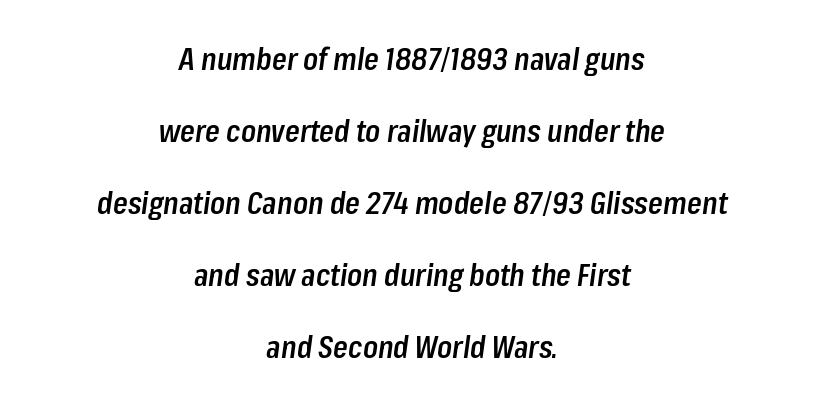
{"italic": "yes", "lean": "right", "slant_degrees": 8, "bold": "semi", "weight": "semibold", "width": "condensed", "stroke_contrast": "low", "x_height": "medium", "monospaced": "no", "underline": "no", "align": "center", "line_spacing": "loose", "line_spacing_ratio": 2.4, "letter_spacing": "normal", "letter_spacing_em": 0.0, "glyph_px": 30}
